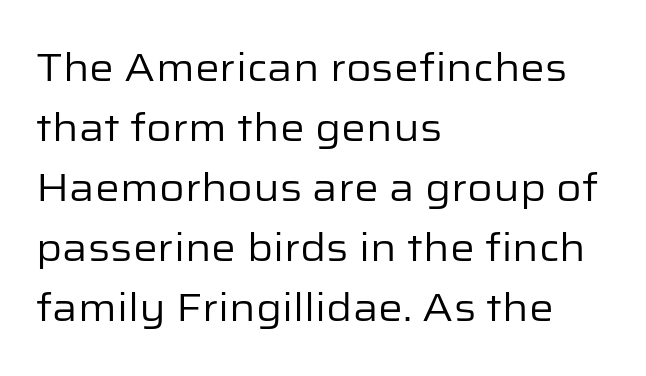
{"serif": "no", "italic": "no", "bold": "no", "weight": "regular", "width": "normal", "stroke_contrast": "low", "x_height": "medium", "monospaced": "no", "underline": "no", "align": "left", "line_spacing": "normal", "line_spacing_ratio": 1.54, "letter_spacing": "normal", "letter_spacing_em": 0.0, "glyph_px": 39}
